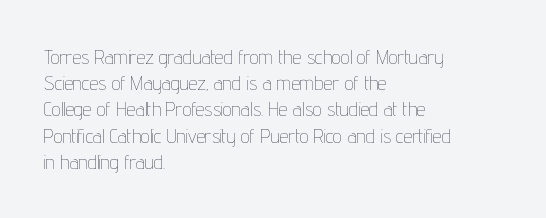
No chunkiness to these letters — they're not bold. Alignment: flush left. Do the letters lean? They stand straight. Horizontal bands of white between lines are of average thickness. Has an underline been added? It has not. Is the letter spacing exaggerated? No — it looks like the ordinary default.
